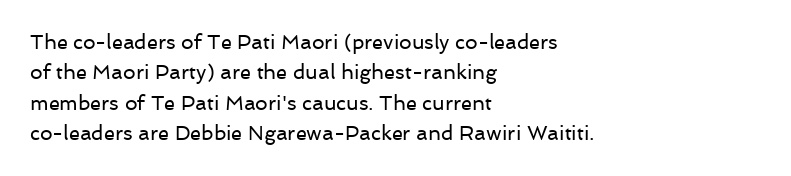
The typesetting does not lean heavy: it is not bold. Words appear dense and cohesive because spacing is normal. Every character sits straight up, as roman type does. What's the leading like? Ordinary, nothing unusual. Glance below the letters and you will spot only blank space.
